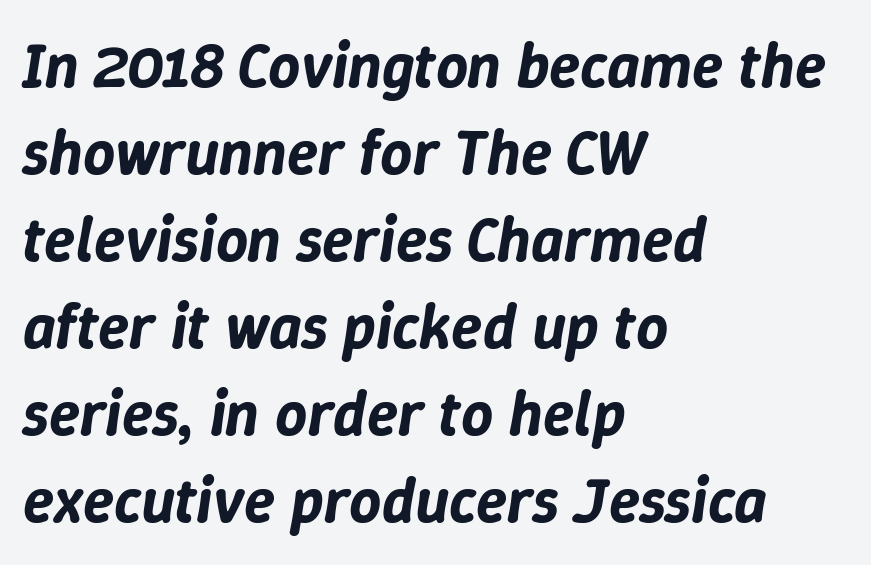
{"italic": "yes", "lean": "right", "slant_degrees": 9, "width": "normal", "stroke_contrast": "low", "x_height": "medium", "monospaced": "no", "underline": "no", "align": "left", "line_spacing": "normal", "line_spacing_ratio": 1.38, "letter_spacing": "normal", "letter_spacing_em": 0.0, "glyph_px": 63}
